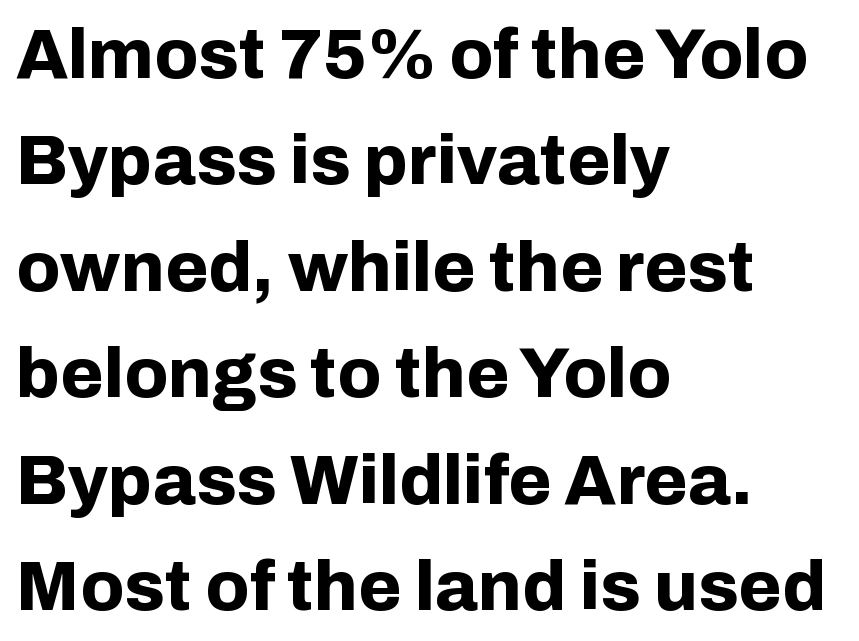
{"serif": "no", "italic": "no", "bold": "yes", "weight": "bold", "width": "normal", "stroke_contrast": "low", "x_height": "medium", "monospaced": "no", "underline": "no", "align": "left", "line_spacing": "normal", "line_spacing_ratio": 1.52, "letter_spacing": "normal", "letter_spacing_em": 0.0, "glyph_px": 70}
